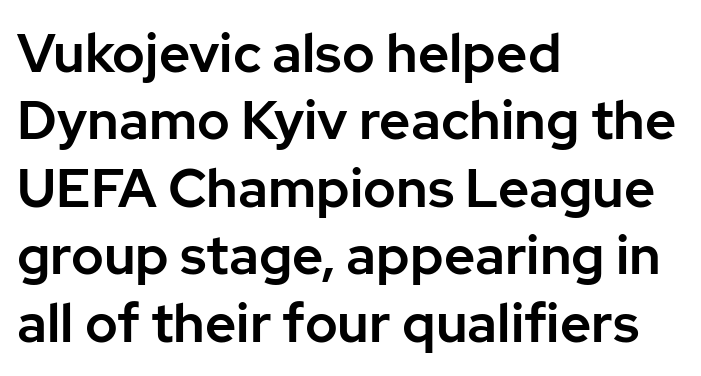
Posture: vertical. The vertical gap from one line to the next is medium. The rendering anchors every line to the left-hand side. The glyphs are unaccompanied by any horizontal stroke below them.
